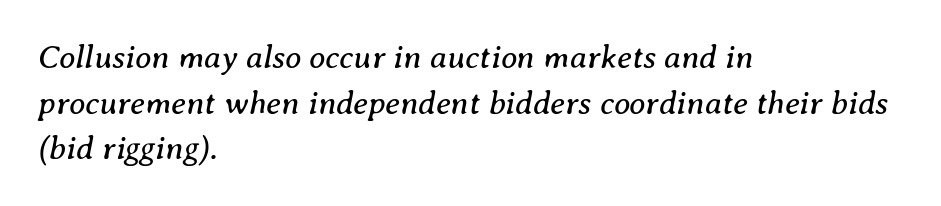
{"serif": "yes", "italic": "yes", "lean": "right", "slant_degrees": 8, "bold": "no", "weight": "regular", "width": "normal", "stroke_contrast": "medium", "x_height": "medium", "monospaced": "no", "underline": "no", "align": "left", "line_spacing": "normal", "line_spacing_ratio": 1.38, "letter_spacing": "normal", "letter_spacing_em": 0.0, "glyph_px": 33}
